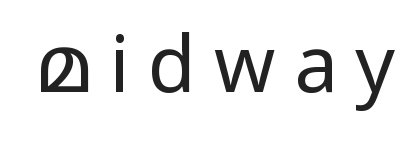
The image shows 78 px regular-weight sans-serif type, upright; set unusually wide letter spacing (+0.23 em), not underlined; low stroke contrast and a medium x-height.
